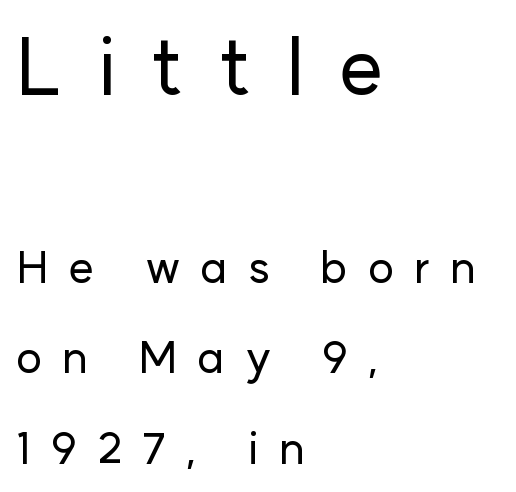
Q: Is the text italic (slanted)? A: No, it is upright.
Q: Is the typeface a serif or a sans-serif typeface? A: Sans-serif.
Q: Is the text underlined? A: No.
Q: How is the paragraph aligned? A: Left-aligned.
Q: Is the spacing between letters normal or unusually wide? A: Unusually wide.
Q: Is the spacing between lines tight, normal or loose? A: Loose.
Q: Which block of text is set in a larger size, the first (top) or the second (bottom)? A: The first (top) one.
Q: Width (condensed, normal, or wide)? A: Normal.
Q: Stroke contrast? A: Low.
Q: x-height? A: Medium.
Q: Monospaced? A: No.
